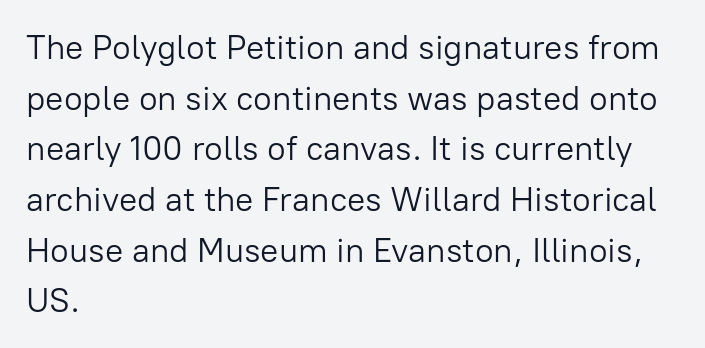
Q: Is the text bold? A: No.
Q: Is the text italic (slanted)? A: No, it is upright.
Q: Is the typeface a serif or a sans-serif typeface? A: Sans-serif.
Q: Is the text underlined? A: No.
Q: How is the paragraph aligned? A: Left-aligned.
Q: Is the spacing between letters normal or unusually wide? A: Normal.
Q: Is the spacing between lines tight, normal or loose? A: Normal.
Q: Width (condensed, normal, or wide)? A: Normal.
Q: Stroke contrast? A: Low.
Q: x-height? A: Medium.
Q: Monospaced? A: No.
